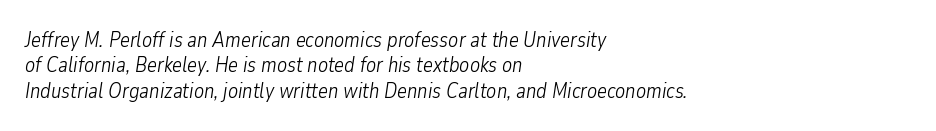
The image shows 21 px text type, italic (leaning right); set left-aligned, line spacing 1.21x, normal letter spacing, not underlined.
